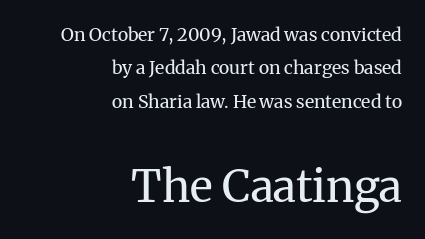
Q: Is the text bold? A: No.
Q: Is the text italic (slanted)? A: No, it is upright.
Q: Is the typeface a serif or a sans-serif typeface? A: Serif.
Q: Is the text underlined? A: No.
Q: How is the paragraph aligned? A: Right-aligned.
Q: Is the spacing between letters normal or unusually wide? A: Normal.
Q: Which block of text is set in a larger size, the first (top) or the second (bottom)? A: The second (bottom) one.
Q: Width (condensed, normal, or wide)? A: Normal.
Q: Stroke contrast? A: Medium.
Q: x-height? A: Medium.
Q: Monospaced? A: No.
